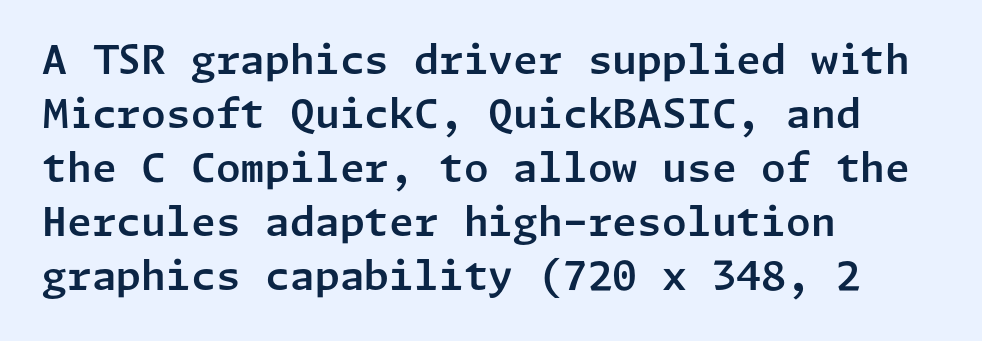
{"serif": "no", "italic": "no", "width": "normal", "stroke_contrast": "low", "x_height": "medium", "underline": "no", "align": "left", "line_spacing": "normal", "line_spacing_ratio": 1.35, "letter_spacing": "normal", "letter_spacing_em": 0.0, "glyph_px": 40}
